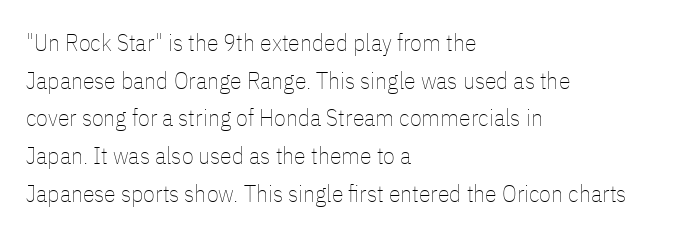
The setting favours the left margin, as ordinary paragraphs usually do. The face looks like a standard text weight, possibly lighter. Each row of text sits above clean, open space. Posture: straight, roman, zero tilt.
